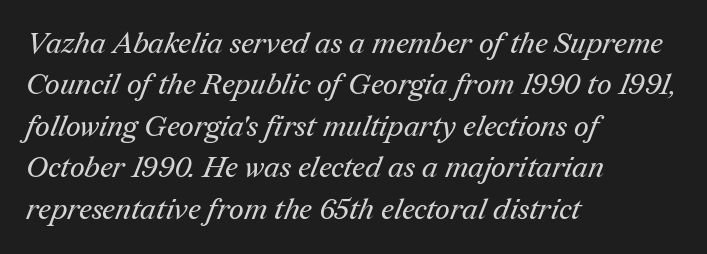
Q: Is the text bold? A: No.
Q: Is the typeface a serif or a sans-serif typeface? A: Serif.
Q: Is the text underlined? A: No.
Q: How is the paragraph aligned? A: Left-aligned.
Q: Is the spacing between letters normal or unusually wide? A: Normal.
Q: Is the spacing between lines tight, normal or loose? A: Normal.
Q: Width (condensed, normal, or wide)? A: Normal.
Q: Stroke contrast? A: Medium.
Q: x-height? A: Medium.
Q: Monospaced? A: No.
